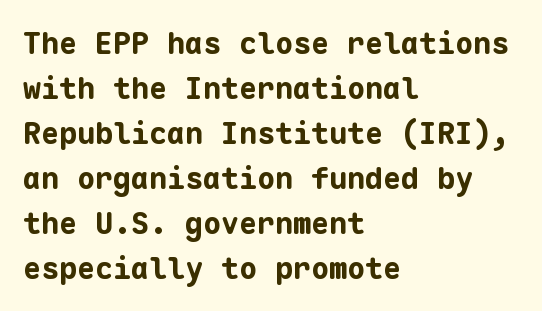
The image shows 30 px bold sans-serif type, upright, monospaced; set left-aligned, normal line spacing (1.5x), normal letter spacing, not underlined; low stroke contrast and a medium x-height.
